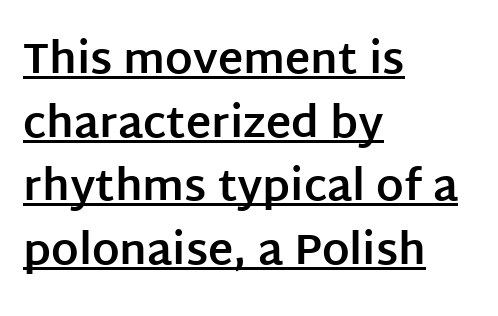
Has an underline been added? It has. The tracking reads as untouched default to a designer's eye. Each letter's strokes conclude bluntly, with no projecting serifs. Quick note: interline space is typical.
